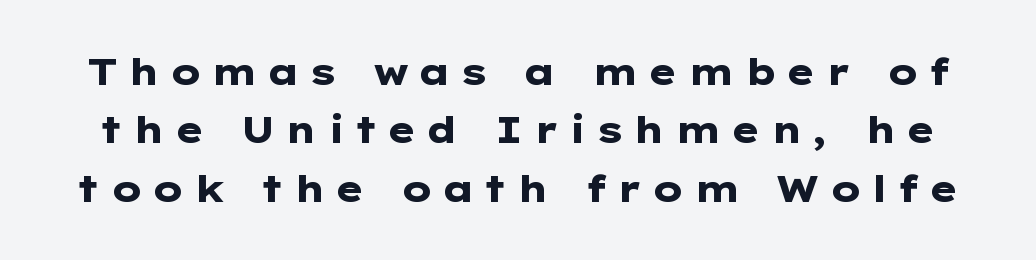
{"serif": "no", "italic": "no", "bold": "yes", "weight": "heavy", "width": "wide", "stroke_contrast": "low", "x_height": "medium", "monospaced": "no", "underline": "no", "line_spacing": "normal", "line_spacing_ratio": 1.58, "letter_spacing": "wide", "letter_spacing_em": 0.24, "glyph_px": 37}
